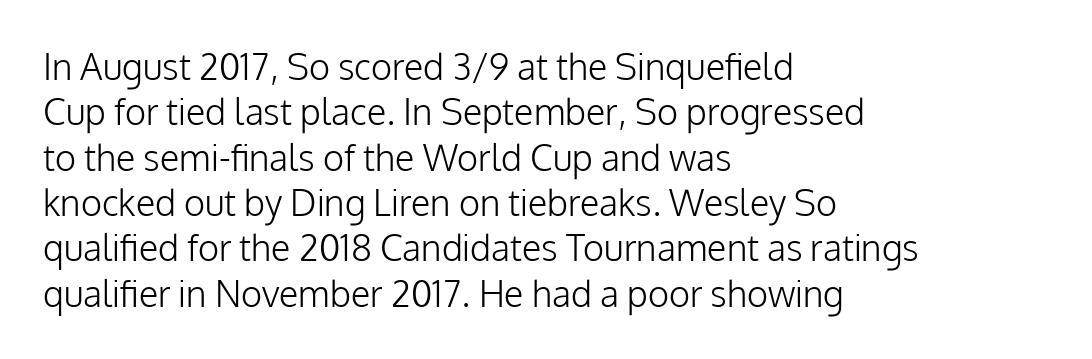
If you drew a ruler down the left edge, every line would touch it. The block of text has a typical density, with ordinary space between rows. Looks like regular typesetting: each glyph gets only the width it needs. The weight would be labelled regular, book, light, or lighter still.
